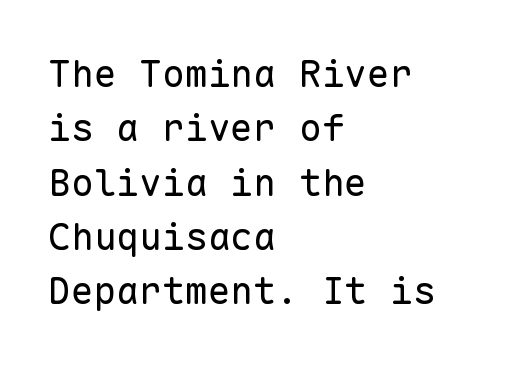
The setting favours the left margin, as ordinary paragraphs usually do. The glyphs are unaccompanied by any horizontal stroke below them. Letters have the restrained weight of plain body copy at most. What stands out about the letter spacing? Nothing — it is the standard amount. Evenly set lines give the paragraph a standard silhouette. Unlike a traditional serif, this face leaves its strokes unadorned.
